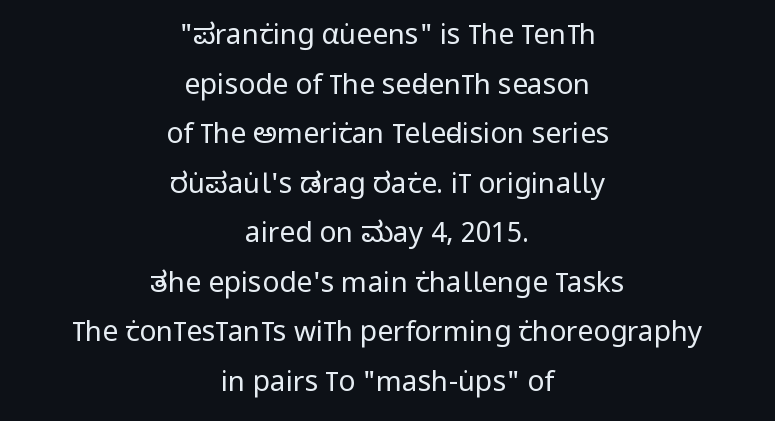
The rag falls on both sides of this text block equally. Check where the strokes stop: nothing finishes them off — pure sans. Varying glyph widths throughout — classic text-font behaviour. Descender tails drop into unmarked territory.
